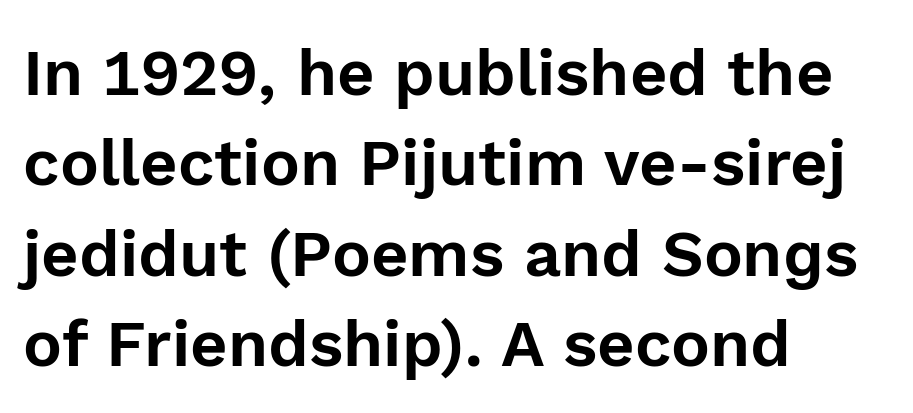
The image shows 65 px sans-serif type, upright; set left-aligned, normal line spacing (1.39x), normal letter spacing, not underlined; a medium x-height.
